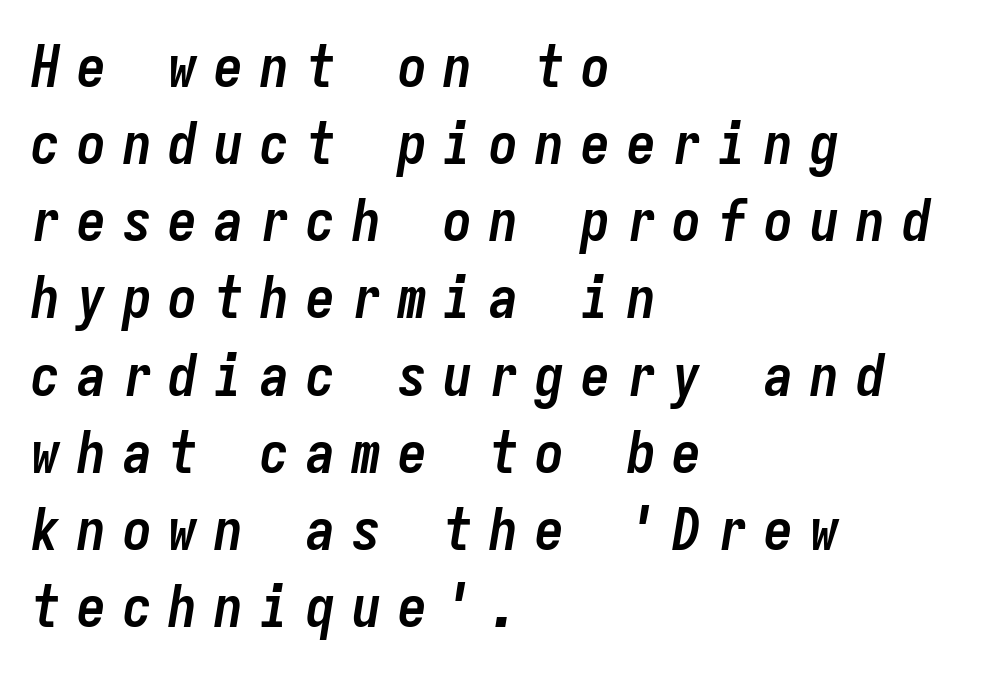
The image shows 58 px semibold, condensed type, italic (leaning right), monospaced; set left-aligned, normal line spacing (1.33x), unusually wide letter spacing (+0.29 em), not underlined; low stroke contrast and a medium x-height.
